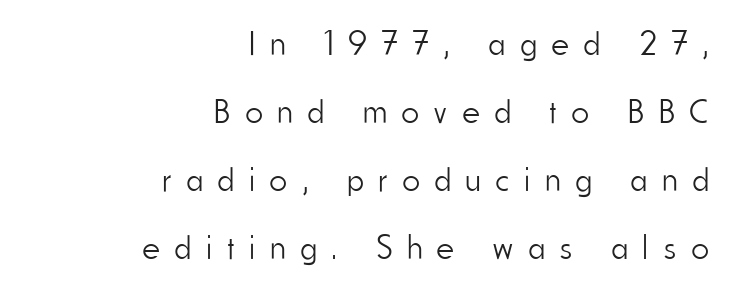
The image shows 34 px light, condensed sans-serif type, upright; set right-aligned, loose line spacing (2.0x), unusually wide letter spacing (+0.44 em), not underlined; low stroke contrast and a small x-height.
